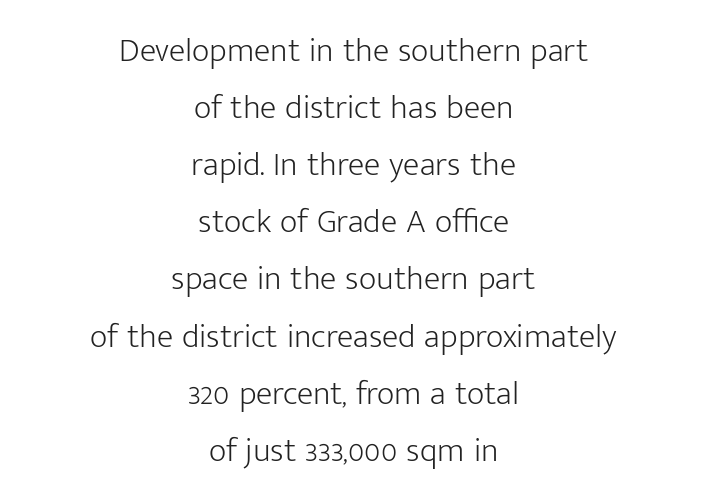
The image shows 34 px light sans-serif type, upright; set centered, normal line spacing (1.68x), normal letter spacing, not underlined; low stroke contrast and a medium x-height.
